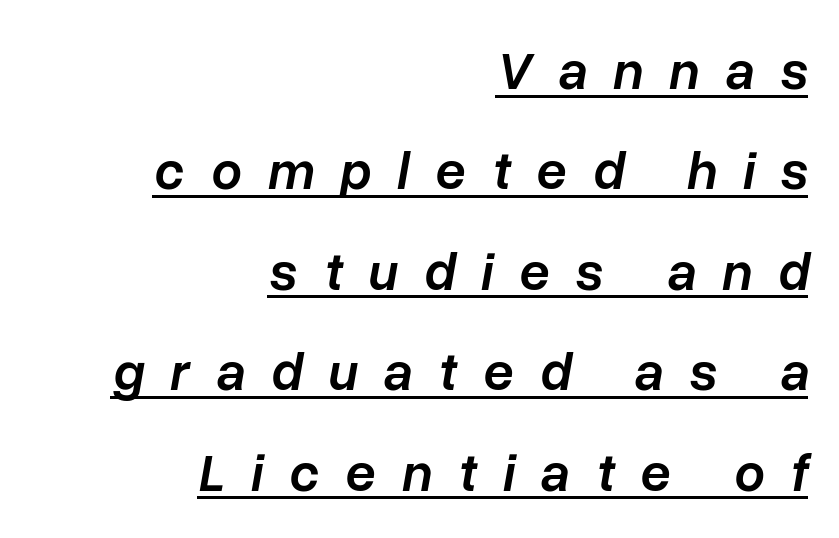
The image shows 54 px semibold type, italic (leaning right); set right-aligned, line spacing 1.86x, unusually wide letter spacing (+0.48 em), underlined; low stroke contrast and a medium x-height.
